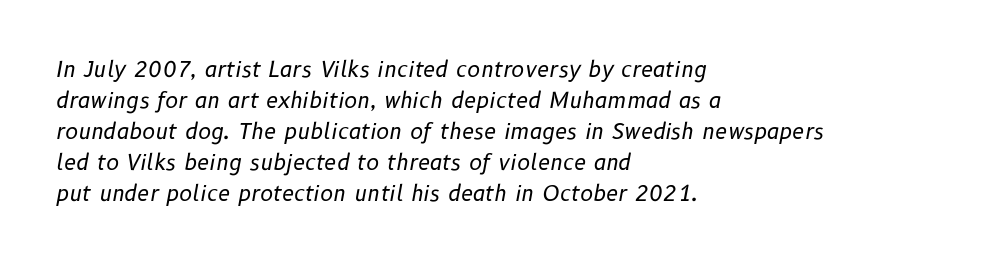
Q: Is the text bold? A: No.
Q: Is the text italic (slanted)? A: Yes, it leans right by about 10 degrees.
Q: Is the text underlined? A: No.
Q: How is the paragraph aligned? A: Left-aligned.
Q: Is the spacing between letters normal or unusually wide? A: Normal.
Q: Is the spacing between lines tight, normal or loose? A: Normal.
